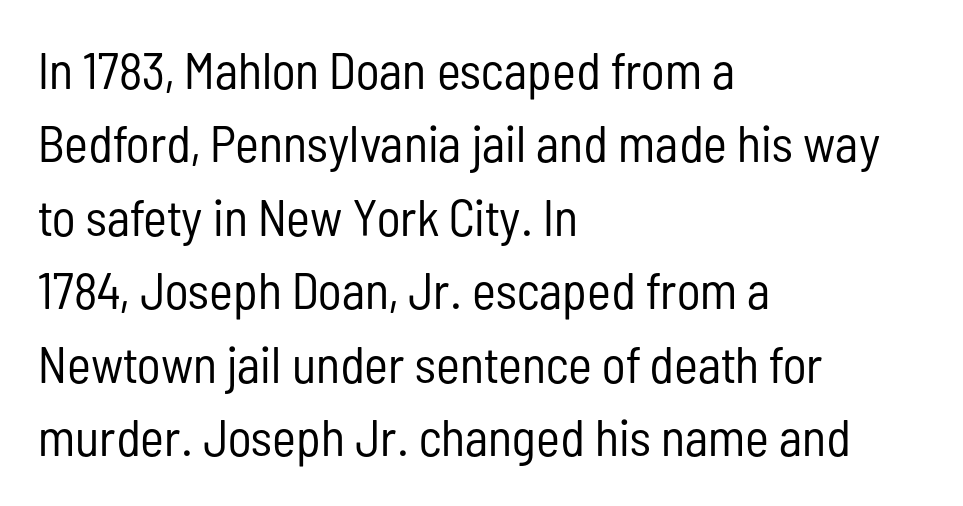
{"serif": "no", "italic": "no", "bold": "no", "weight": "regular", "width": "condensed", "stroke_contrast": "low", "x_height": "medium", "monospaced": "no", "underline": "no", "align": "left", "line_spacing": "normal", "line_spacing_ratio": 1.44, "letter_spacing": "normal", "letter_spacing_em": 0.0, "glyph_px": 51}
